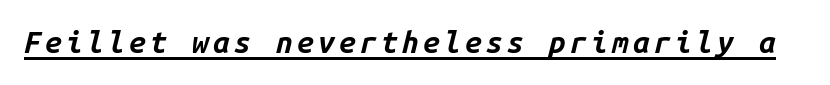
The image shows 30 px bold type, italic (leaning right), monospaced; set underlined; low stroke contrast and a medium x-height.
